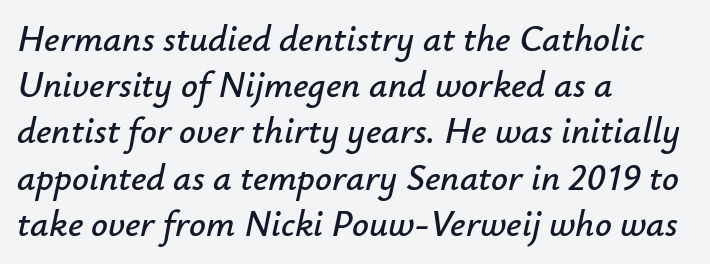
How are the letters spaced? Ordinarily, with no added tracking. Spacing verdict: proportional, widths tailored to each character. Horizontal bands of white between lines are of average thickness. Nobody drew a line under any word here. When letters slant like this, we call the style italic. A classic flush-left, rag-right setting is used for this passage.
